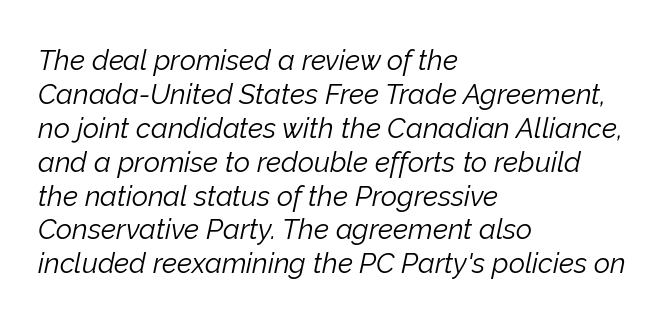
Looks like regular typesetting: each glyph gets only the width it needs. This rendering uses left alignment, leaving the right contour irregular. Rendered with sloped, italic letterforms. Words appear dense and cohesive because spacing is normal. The foot of each line stays bare and open.
